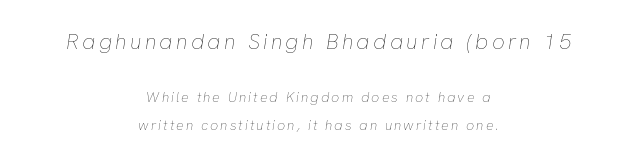
{"italic": "yes", "lean": "right", "slant_degrees": 8, "bold": "no", "underline": "no", "align": "center", "line_spacing": "loose", "line_spacing_ratio": 1.97, "larger_block": "first", "size_ratio": 1.57, "glyph_px": 22}
